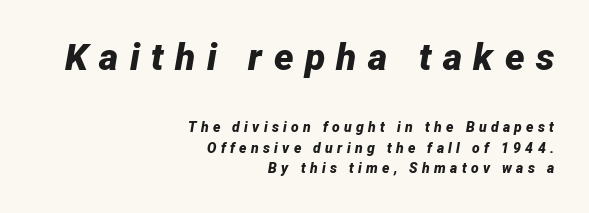
One glance says typical: line gaps are just what's usual. Plenty of ink on the page — the face is bold. Reading top to bottom, the characters get smaller at the block break. Someone cranked the tracking dial way up on this one. Is this a fixed-width face? No — the glyphs have proportional, varying widths. Check under the words: just untouched page.
